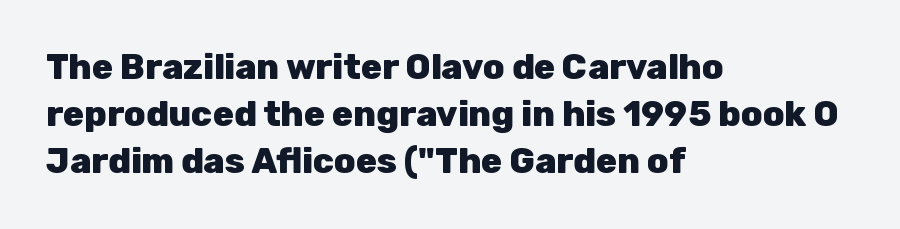
The image shows 35 px heavy sans-serif type, upright; set left-aligned, normal line spacing (1.35x), normal letter spacing, not underlined; low stroke contrast and a medium x-height.
